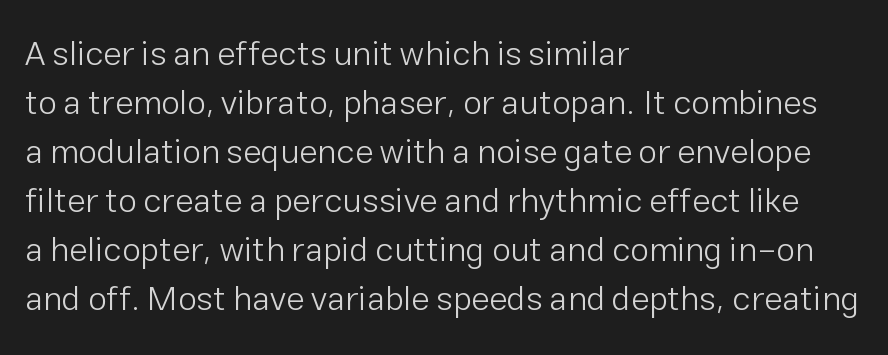
Q: Is the text bold? A: No.
Q: Is the text italic (slanted)? A: No, it is upright.
Q: Is the typeface a serif or a sans-serif typeface? A: Sans-serif.
Q: Is the text underlined? A: No.
Q: How is the paragraph aligned? A: Left-aligned.
Q: Is the spacing between letters normal or unusually wide? A: Normal.
Q: Is the spacing between lines tight, normal or loose? A: Normal.
Q: Width (condensed, normal, or wide)? A: Normal.
Q: Stroke contrast? A: Low.
Q: x-height? A: Medium.
Q: Monospaced? A: No.
